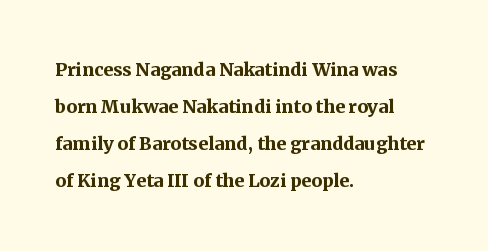
The image shows 24 px bold type, upright; set left-aligned, normal line spacing (1.54x), normal letter spacing, not underlined.
